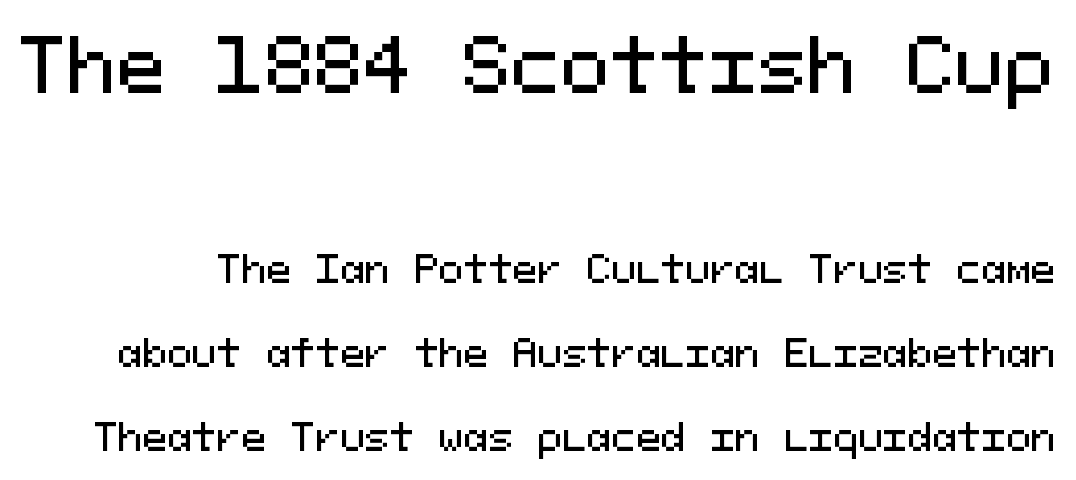
Note the uniform advance width — an 'i' takes as much space as an 'm'. Regarding leading, the lines here are spaced well apart. Scale decreases going downward across the two blocks. A sans-serif font was chosen for this passage. This is the regular roman posture of the typeface. Standard letterfit; no display-style spreading of the glyphs.
